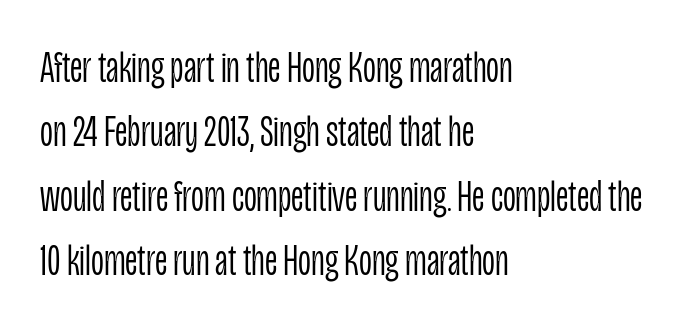
The image shows 45 px light, condensed sans-serif type, upright; set left-aligned, normal line spacing (1.43x), normal letter spacing, not underlined; low stroke contrast and a large x-height.
